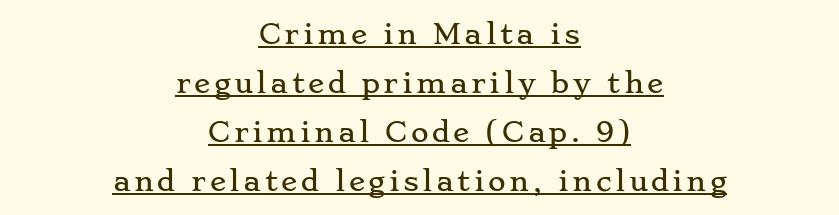
Q: Is the text italic (slanted)? A: No, it is upright.
Q: Is the text underlined? A: Yes.
Q: How is the paragraph aligned? A: Centered.
